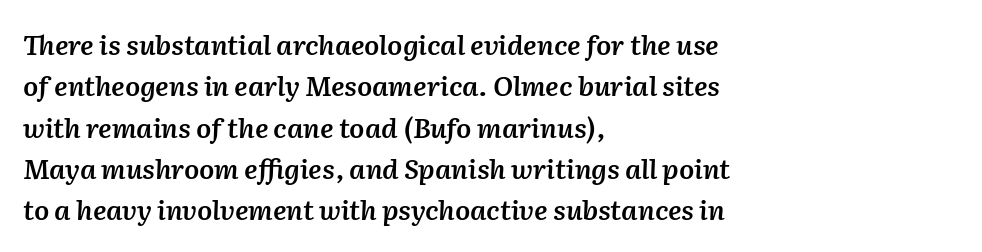
{"italic": "yes", "lean": "right", "slant_degrees": 2, "bold": "semi", "underline": "no", "align": "left", "line_spacing": "normal", "line_spacing_ratio": 1.53, "letter_spacing": "normal", "letter_spacing_em": 0.0, "glyph_px": 27}
